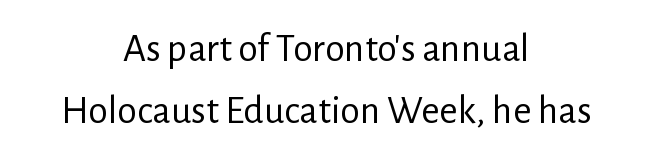
The image shows 40 px regular-weight sans-serif type, upright; set centered, normal line spacing (1.55x), normal letter spacing, not underlined; low stroke contrast and a medium x-height.
